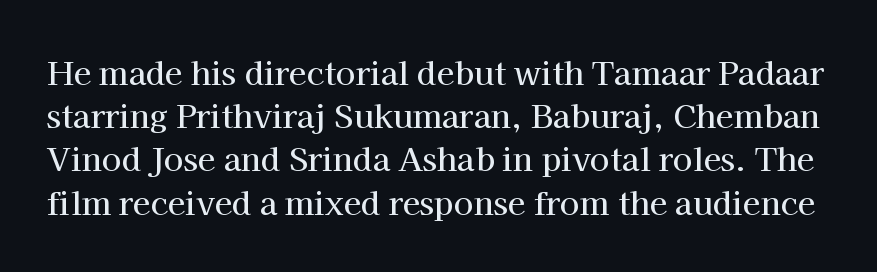
Q: Is the text italic (slanted)? A: No, it is upright.
Q: Is the typeface a serif or a sans-serif typeface? A: Serif.
Q: Is the text underlined? A: No.
Q: Is the spacing between letters normal or unusually wide? A: Normal.
Q: Is the spacing between lines tight, normal or loose? A: Normal.
Q: Width (condensed, normal, or wide)? A: Normal.
Q: Stroke contrast? A: High.
Q: x-height? A: Medium.
Q: Monospaced? A: No.
